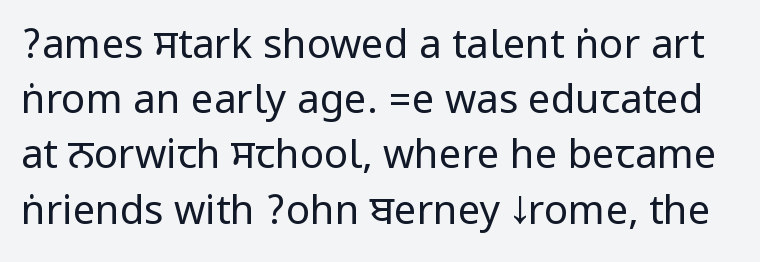
{"serif": "no", "italic": "no", "bold": "no", "weight": "regular", "width": "condensed", "stroke_contrast": "low", "underline": "no", "line_spacing": "normal", "line_spacing_ratio": 1.38, "letter_spacing": "normal", "letter_spacing_em": 0.0, "glyph_px": 40}
